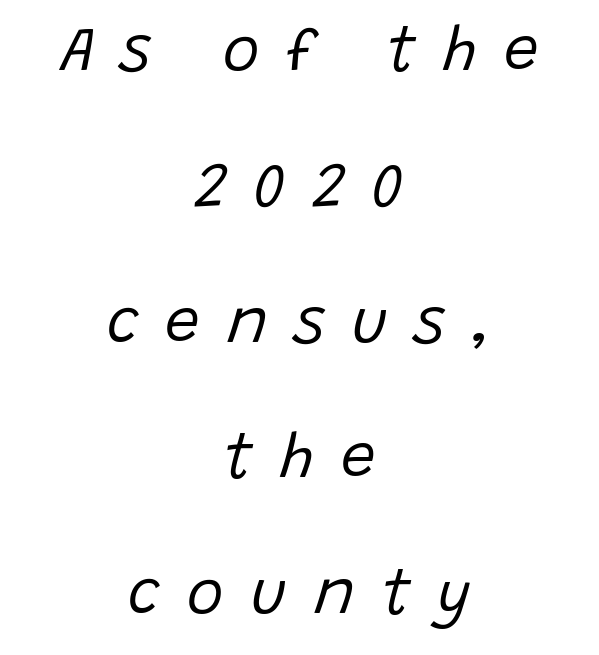
Compared with a flush-left layout, this one balances lines on the center instead. This block would shrink considerably if given ordinary leading; it's expanded now. Display-style spreading of the glyphs; the letterfit is very open. In terms of posture, this sample is oblique. A bare baseline throughout the passage.
